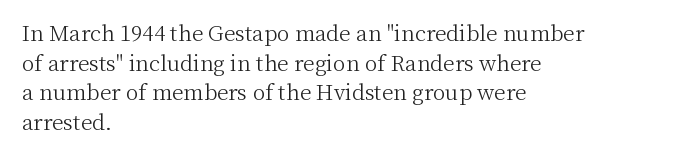
The image shows 21 px text type, upright; set left-aligned, normal line spacing (1.41x), normal letter spacing, not underlined.
